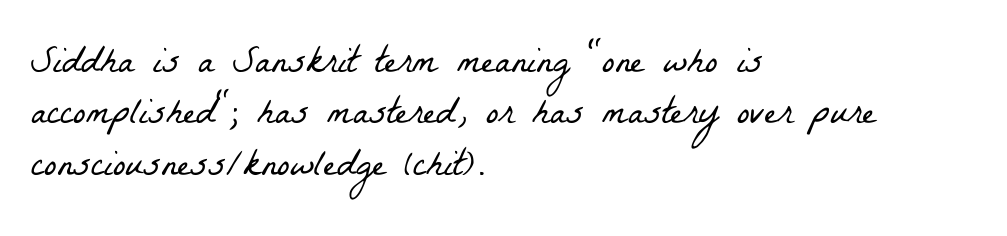
{"serif": "yes", "bold": "no", "weight": "light", "width": "condensed", "stroke_contrast": "low", "x_height": "medium", "monospaced": "no", "underline": "no", "align": "left", "line_spacing": "normal", "line_spacing_ratio": 1.35, "letter_spacing": "normal", "letter_spacing_em": 0.0, "glyph_px": 38}
